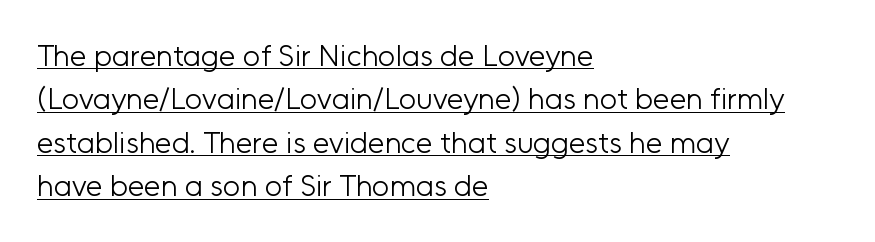
The image shows 30 px light sans-serif type, upright; set left-aligned, normal line spacing (1.45x), normal letter spacing, underlined; low stroke contrast and a medium x-height.
